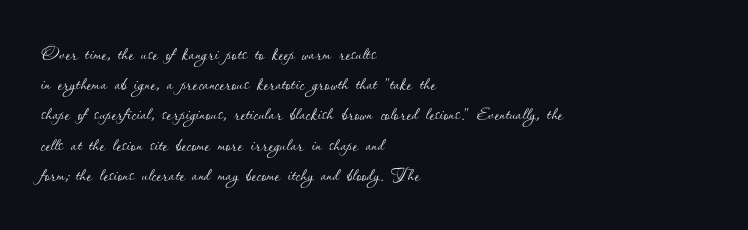
The image shows 24 px text type; set left-aligned, normal line spacing (1.26x), normal letter spacing, not underlined.
